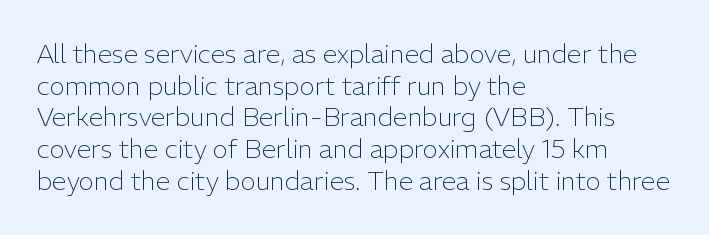
The image shows 26 px text type, upright; set left-aligned, line spacing 1.22x, normal letter spacing, not underlined.
